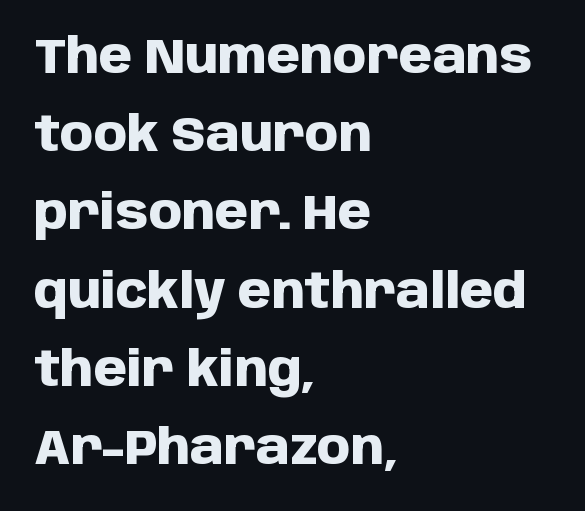
{"serif": "no", "italic": "no", "bold": "yes", "weight": "heavy", "width": "normal", "stroke_contrast": "low", "x_height": "large", "monospaced": "no", "underline": "no", "align": "left", "line_spacing": "normal", "line_spacing_ratio": 1.63, "letter_spacing": "normal", "letter_spacing_em": 0.0, "glyph_px": 48}
